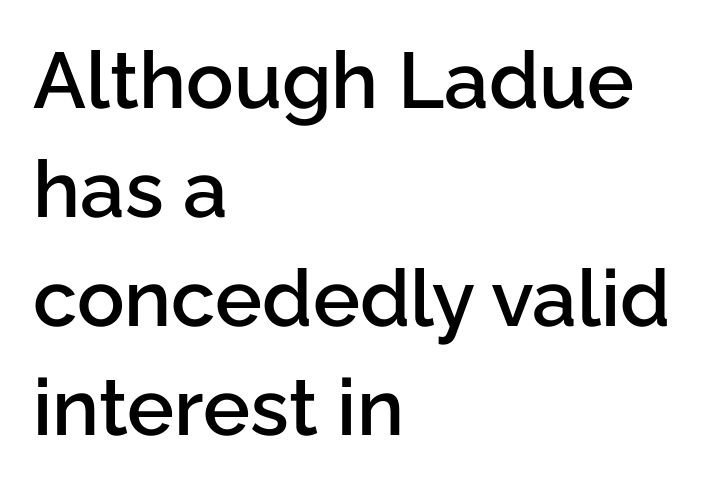
The image shows 79 px semibold sans-serif type, upright; set left-aligned, normal line spacing (1.38x), normal letter spacing, not underlined; low stroke contrast and a medium x-height.
